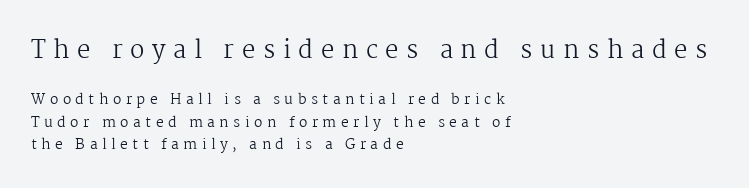
{"italic": "no", "bold": "no", "underline": "no", "align": "left", "line_spacing": "normal", "line_spacing_ratio": 1.59, "letter_spacing": "wide", "letter_spacing_em": 0.32, "larger_block": "first", "size_ratio": 1.71, "glyph_px": 24}
